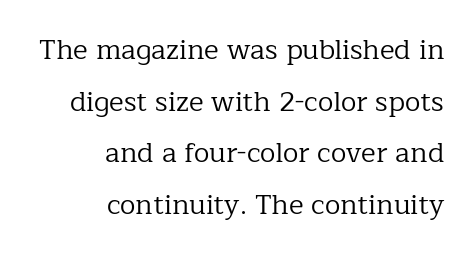
The image shows 28 px regular-weight serif type, upright; set right-aligned, line spacing 1.84x, normal letter spacing, not underlined; low stroke contrast and a medium x-height.
